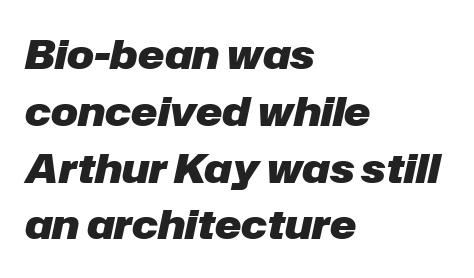
Q: Is the text bold? A: Yes.
Q: Is the text italic (slanted)? A: Yes, it leans right by about 12 degrees.
Q: Is the text underlined? A: No.
Q: How is the paragraph aligned? A: Left-aligned.
Q: Is the spacing between letters normal or unusually wide? A: Normal.
Q: Is the spacing between lines tight, normal or loose? A: Normal.
Q: Width (condensed, normal, or wide)? A: Normal.
Q: Stroke contrast? A: Low.
Q: x-height? A: Medium.
Q: Monospaced? A: No.
